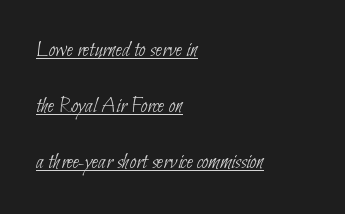
Reading down the block, your eye returns to a fixed left position each line. Compared with typical paragraphs, the rows here are farther apart. Weight: not bold — regular or lighter. Quick note: underline on.
